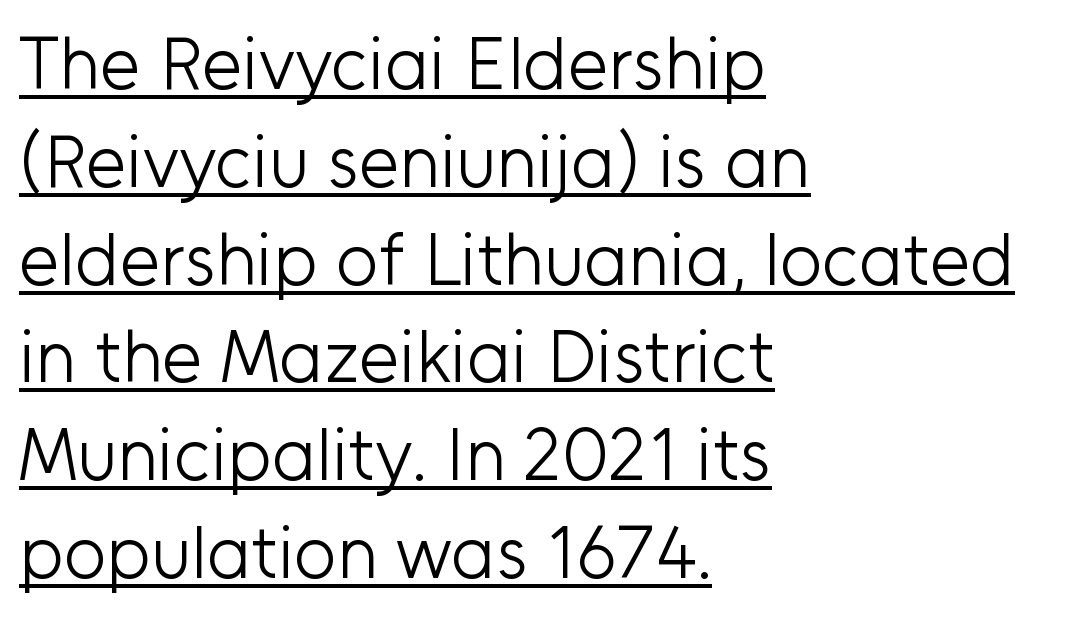
{"serif": "no", "italic": "no", "bold": "no", "weight": "light", "width": "normal", "stroke_contrast": "low", "x_height": "medium", "monospaced": "no", "underline": "yes", "align": "left", "line_spacing": "normal", "line_spacing_ratio": 1.34, "letter_spacing": "normal", "letter_spacing_em": 0.0, "glyph_px": 73}
